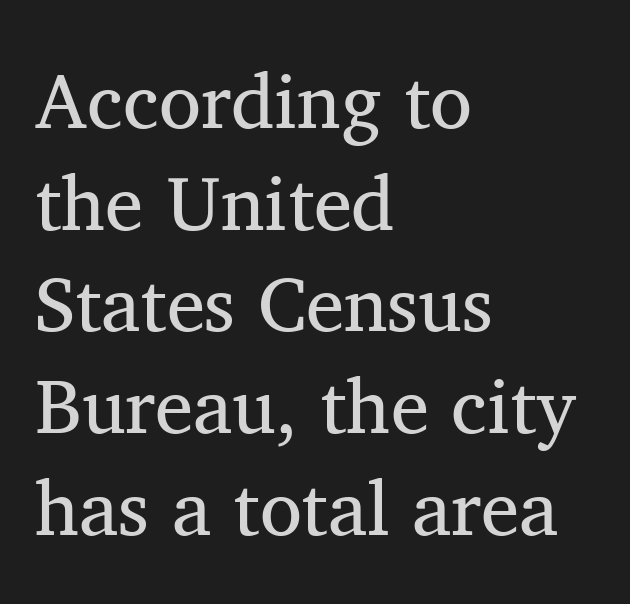
The face used here is seriffed, in the tradition of book romans. Style check: upright. The rendering anchors every line to the left-hand side. Is the type heavy? It reads as light-to-regular instead. Nothing unusual about the tracking: characters are spaced as the font intends.
